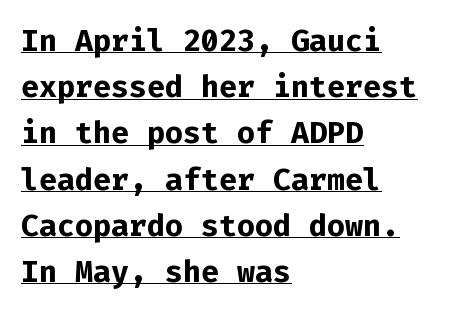
The image shows 30 px bold sans-serif type, upright, monospaced; set left-aligned, normal line spacing (1.54x), normal letter spacing, underlined; low stroke contrast and a medium x-height.
